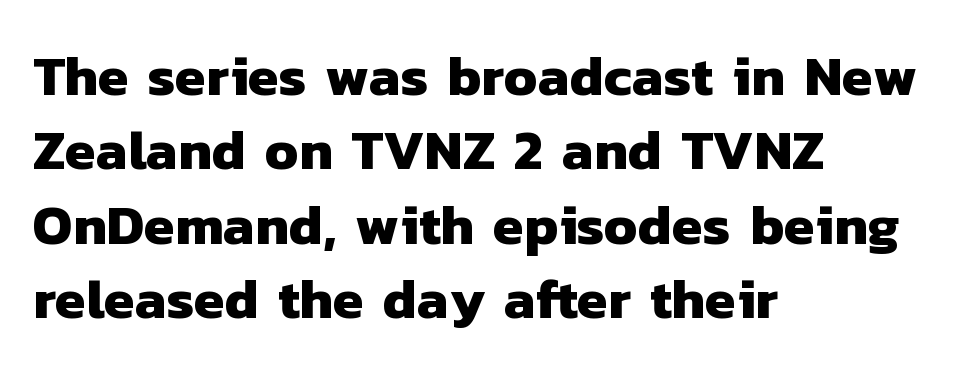
{"serif": "no", "bold": "yes", "weight": "heavy", "width": "normal", "stroke_contrast": "low", "x_height": "medium", "monospaced": "no", "underline": "no", "align": "left", "line_spacing": "normal", "line_spacing_ratio": 1.33, "letter_spacing": "normal", "letter_spacing_em": 0.0, "glyph_px": 56}
